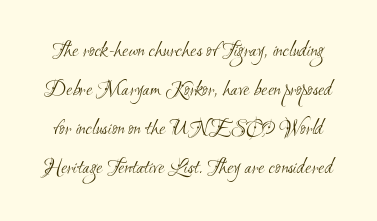
{"bold": "no", "underline": "no", "line_spacing_ratio": 1.78, "letter_spacing": "normal", "letter_spacing_em": 0.0, "glyph_px": 22}
